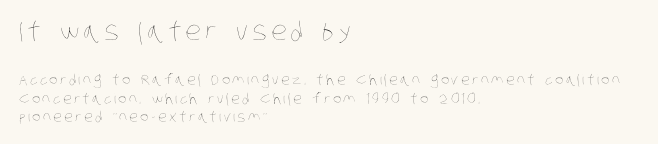
The image shows 25 px text type; set left-aligned, normal line spacing (1.33x), not underlined; the first (top) block is 1.79x larger.
